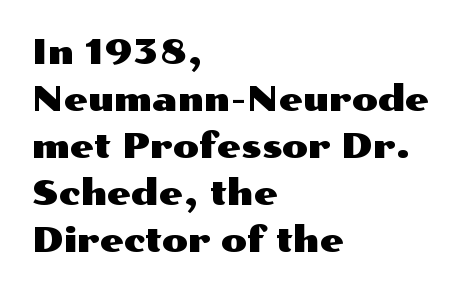
Q: Is the text italic (slanted)? A: No, it is upright.
Q: Is the typeface a serif or a sans-serif typeface? A: Sans-serif.
Q: Is the text underlined? A: No.
Q: How is the paragraph aligned? A: Left-aligned.
Q: Is the spacing between letters normal or unusually wide? A: Normal.
Q: Is the spacing between lines tight, normal or loose? A: Normal.
Q: Width (condensed, normal, or wide)? A: Wide.
Q: Stroke contrast? A: Medium.
Q: x-height? A: Medium.
Q: Monospaced? A: No.
